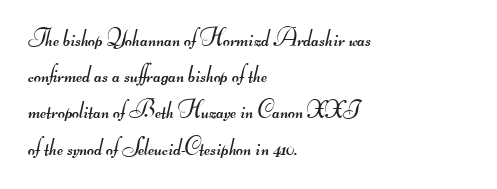
The foot of each line stays bare and open. Between one letter and the next there's only the usual sliver of space. The paragraph shown leans on its left margin. Whoever set this chose a conventional vertical rhythm. The strokes are not fattened; the text isn't bold.
